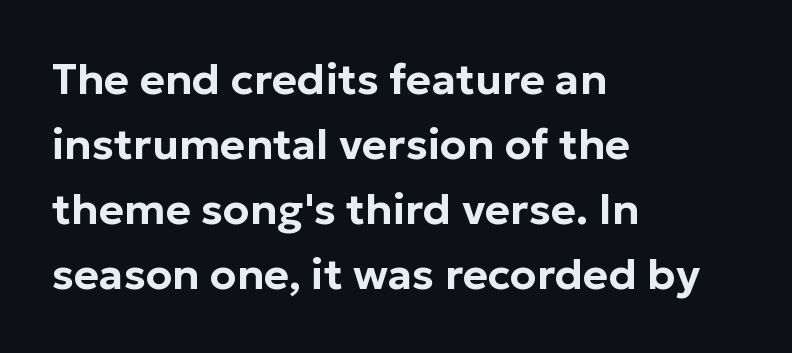
{"serif": "no", "italic": "no", "width": "normal", "stroke_contrast": "low", "x_height": "medium", "monospaced": "no", "underline": "no", "align": "left", "line_spacing": "normal", "line_spacing_ratio": 1.51, "letter_spacing": "normal", "letter_spacing_em": 0.0, "glyph_px": 43}
